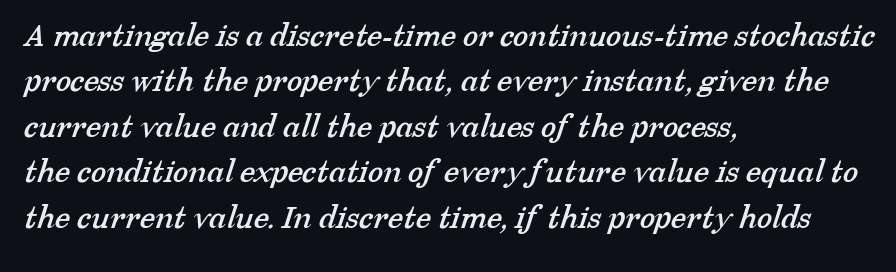
The image shows 35 px serif type; set left-aligned, normal line spacing (1.3x), normal letter spacing, not underlined; low stroke contrast and a medium x-height.
